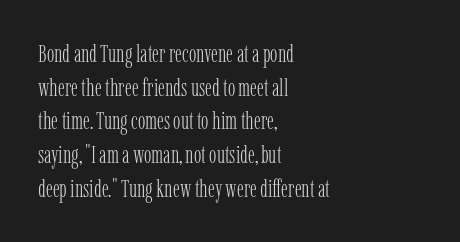
Honestly, there is no underline to notice here at all. When letters stand straight like this, we call the style roman or upright. The passage shown stacks its lines at a standard gap. Horizontal alignment here is leftward, the default for most running prose. Ink coverage per letter is moderate at most.
